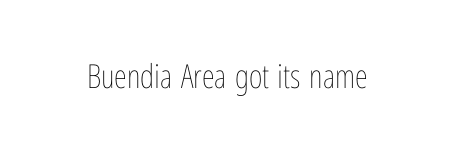
The image shows 33 px thin, condensed type, upright; set normal letter spacing, not underlined; low stroke contrast and a medium x-height.
